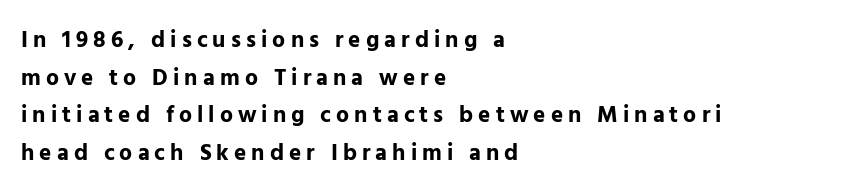
Q: Is the text bold? A: Yes.
Q: Is the text italic (slanted)? A: No, it is upright.
Q: Is the text underlined? A: No.
Q: How is the paragraph aligned? A: Left-aligned.
Q: Is the spacing between letters normal or unusually wide? A: Unusually wide.
Q: Is the spacing between lines tight, normal or loose? A: Normal.
